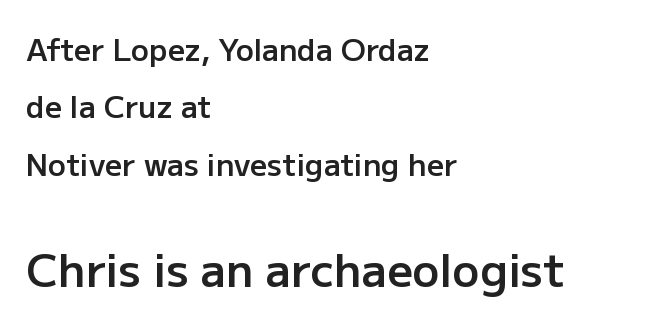
{"serif": "no", "italic": "no", "bold": "semi", "weight": "semibold", "width": "normal", "stroke_contrast": "low", "x_height": "medium", "monospaced": "no", "underline": "no", "align": "left", "line_spacing": "loose", "line_spacing_ratio": 1.91, "letter_spacing": "normal", "letter_spacing_em": 0.0, "larger_block": "second", "size_ratio": 1.5, "glyph_px": 45}
